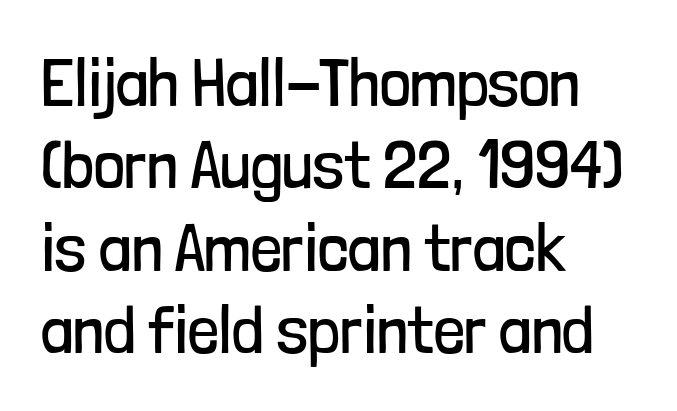
The image shows 68 px regular-weight, condensed sans-serif type, upright; set left-aligned, line spacing 1.21x, normal letter spacing, not underlined; low stroke contrast and a medium x-height.
